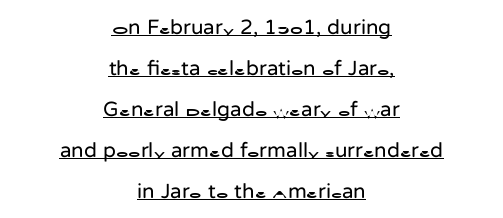
{"italic": "no", "bold": "no", "underline": "yes", "align": "center", "line_spacing": "loose", "line_spacing_ratio": 1.95, "letter_spacing": "normal", "letter_spacing_em": 0.0, "glyph_px": 21}
